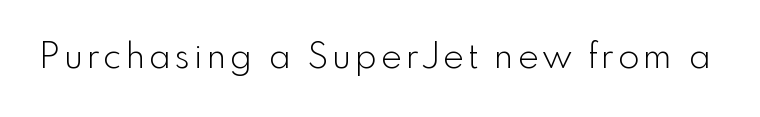
Descenders hang freely into open space. Italic? Not at all — the glyphs are vertical. I'd call this a sans setting — the letters go barefoot. Each letter keeps its own natural width here, so spacing adapts to shape. The weight tops out at a normal text grade.
